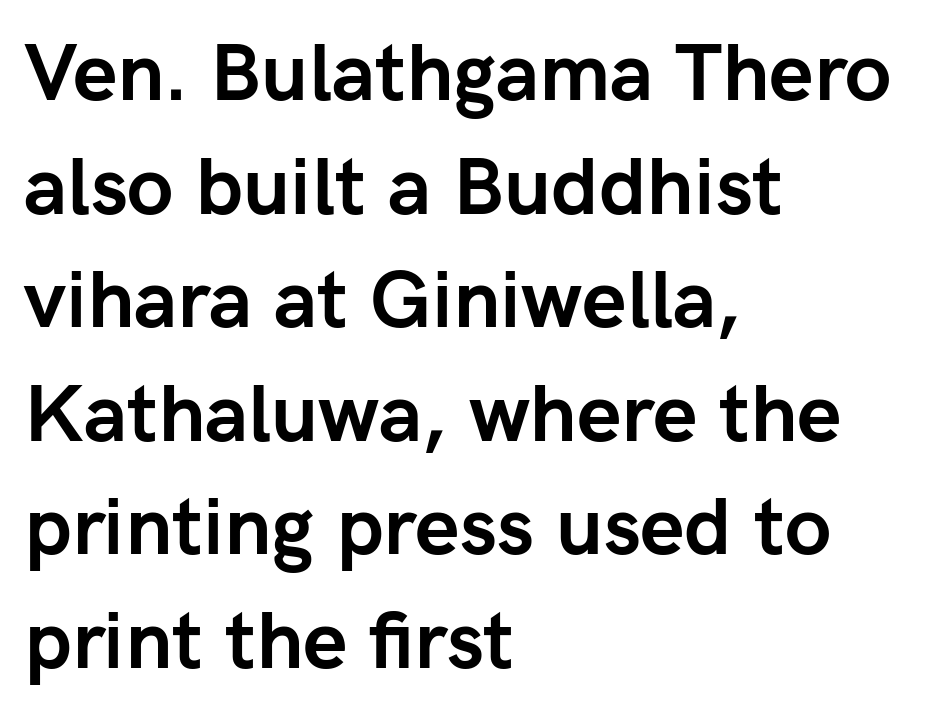
Q: Is the text bold? A: Yes.
Q: Is the text italic (slanted)? A: No, it is upright.
Q: Is the typeface a serif or a sans-serif typeface? A: Sans-serif.
Q: Is the text underlined? A: No.
Q: How is the paragraph aligned? A: Left-aligned.
Q: Is the spacing between letters normal or unusually wide? A: Normal.
Q: Is the spacing between lines tight, normal or loose? A: Normal.
Q: Width (condensed, normal, or wide)? A: Normal.
Q: Stroke contrast? A: Low.
Q: x-height? A: Medium.
Q: Monospaced? A: No.
